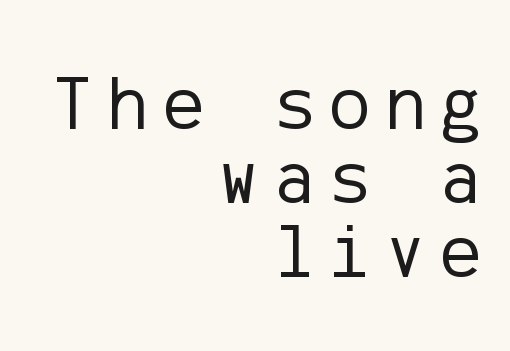
{"serif": "no", "italic": "no", "bold": "no", "weight": "regular", "width": "normal", "stroke_contrast": "low", "x_height": "medium", "underline": "no", "align": "right", "line_spacing": "tight", "line_spacing_ratio": 0.96, "glyph_px": 77}
